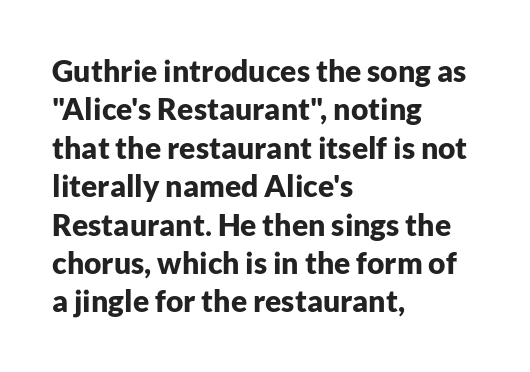
The image shows 30 px bold sans-serif type, upright; set left-aligned, normal line spacing (1.28x), normal letter spacing, not underlined; low stroke contrast and a medium x-height.
